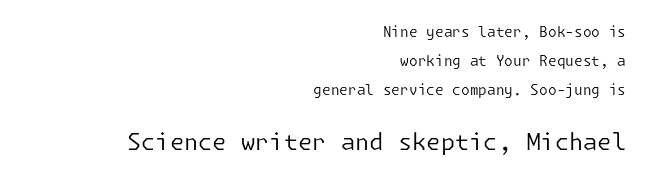
The image shows 23 px text type, upright; set right-aligned, loose line spacing (2.08x), normal letter spacing, not underlined; the second (bottom) block is 1.64x larger.
